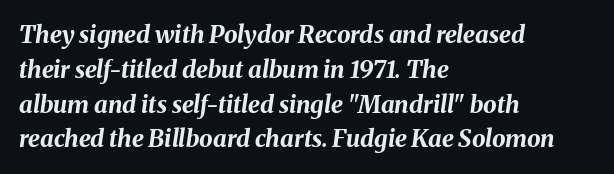
Inter-character spacing is left at the font's built-in metrics. A typesetter would mark this as italic. Summary of weight: heavy, a full bold. A normal amount of white space separates one row of letters from the next.
